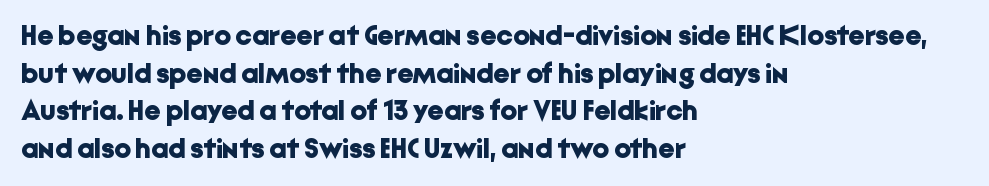
Q: Is the text bold? A: Yes.
Q: Is the text italic (slanted)? A: No, it is upright.
Q: Is the typeface a serif or a sans-serif typeface? A: Sans-serif.
Q: Is the text underlined? A: No.
Q: How is the paragraph aligned? A: Left-aligned.
Q: Is the spacing between letters normal or unusually wide? A: Normal.
Q: Is the spacing between lines tight, normal or loose? A: Normal.
Q: Width (condensed, normal, or wide)? A: Normal.
Q: Stroke contrast? A: Low.
Q: x-height? A: Medium.
Q: Monospaced? A: No.
